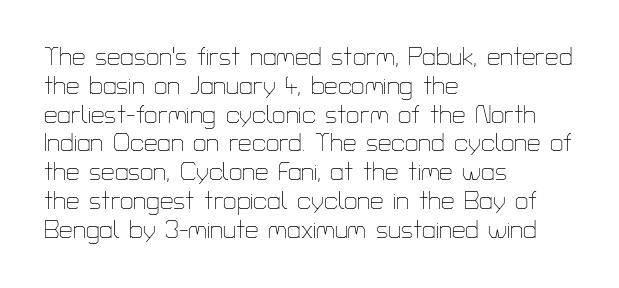
Q: Is the text bold? A: No.
Q: Is the text italic (slanted)? A: No, it is upright.
Q: Is the text underlined? A: No.
Q: How is the paragraph aligned? A: Left-aligned.
Q: Is the spacing between letters normal or unusually wide? A: Normal.
